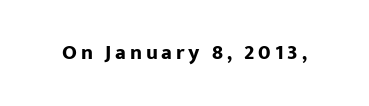
The image shows 21 px bold type, upright; set not underlined.
